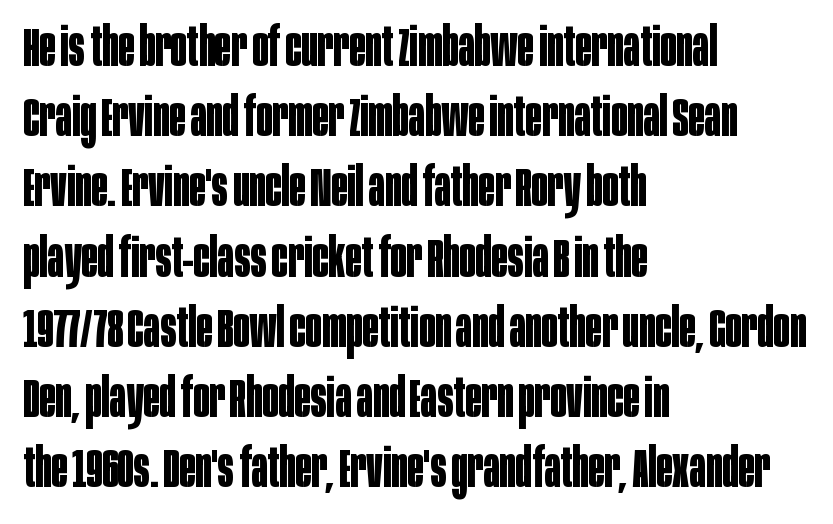
It's the straight-up-and-down kind of type. Beneath every word, the page is bare. Regular leading. These lines are rendered in a variable-pitch font. A full-strength bold gives these letters their thick strokes. The lines are quadded left.
